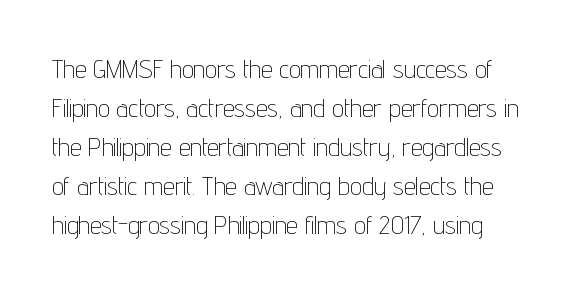
{"italic": "no", "bold": "no", "underline": "no", "line_spacing": "normal", "line_spacing_ratio": 1.5, "letter_spacing": "normal", "letter_spacing_em": 0.0, "glyph_px": 26}
